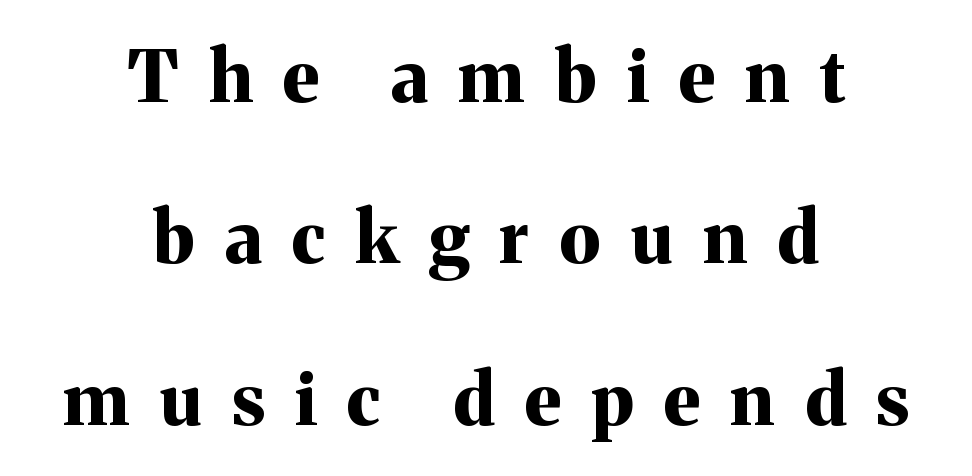
Q: Is the text bold? A: Yes.
Q: Is the text italic (slanted)? A: No, it is upright.
Q: Is the typeface a serif or a sans-serif typeface? A: Serif.
Q: Is the text underlined? A: No.
Q: How is the paragraph aligned? A: Centered.
Q: Is the spacing between letters normal or unusually wide? A: Unusually wide.
Q: Is the spacing between lines tight, normal or loose? A: Loose.
Q: Width (condensed, normal, or wide)? A: Normal.
Q: Stroke contrast? A: Medium.
Q: x-height? A: Medium.
Q: Monospaced? A: No.
